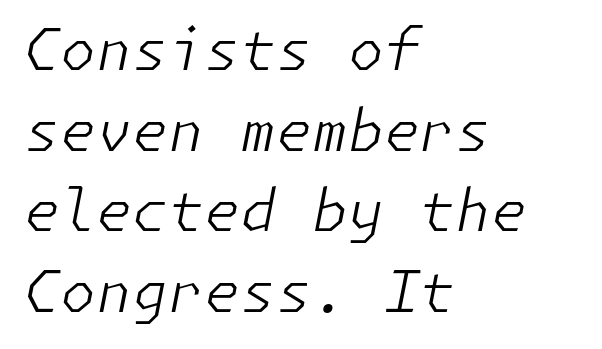
These lines sit exactly where default settings would place them. Layout note: lines flush left. Glyph-to-glyph distance matches everyday printed text. The strip under each line holds only bare page. If you drew a line through each stem, it would be angled.
